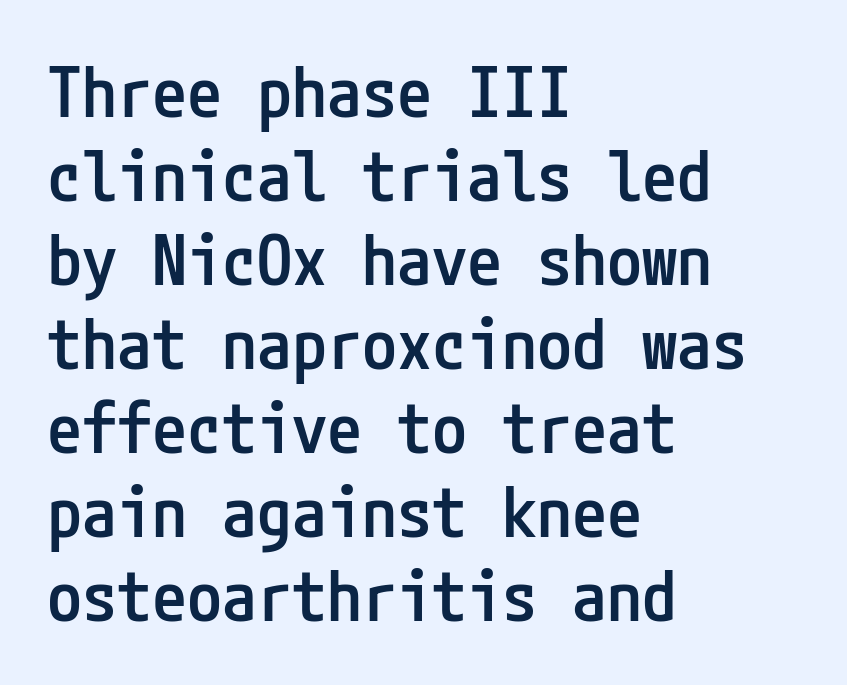
The image shows 70 px semibold, condensed sans-serif type, upright; set left-aligned, line spacing 1.2x, normal letter spacing, not underlined; low stroke contrast and a medium x-height.
